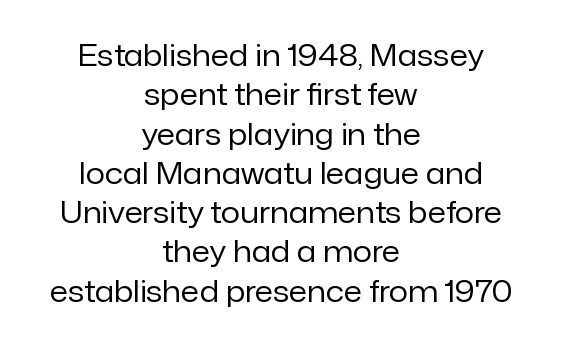
Tracking value appears to be zero — textbook default spacing. Are there feet on the stems? There aren't — it's a sans. The letters look calm and open, with moderate or lighter stems. This sample has the flowing, uneven cadence of proportional lettering. Compared with a flush-left layout, this one balances lines on the center instead. Nobody drew a line under any word here.
